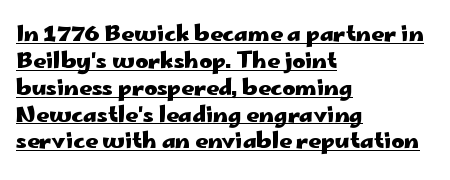
This rendering features underlined lettering. Every row of glyphs begins at an identical x-position on the left. I'd describe the lettering as bold — thick and assertive. Glyph-to-glyph distance matches everyday printed text. The lettering stays uniformly vertical, giving the passage a roman look.
